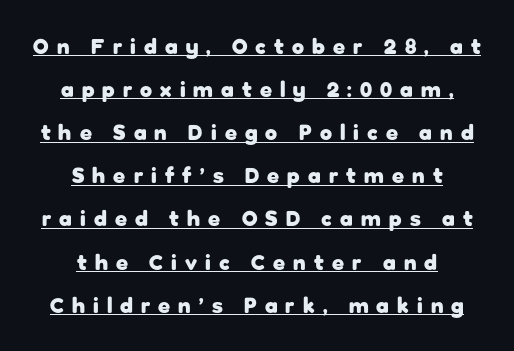
{"italic": "no", "bold": "yes", "underline": "yes", "align": "center", "line_spacing": "loose", "line_spacing_ratio": 1.96, "letter_spacing": "wide", "letter_spacing_em": 0.37, "glyph_px": 22}
